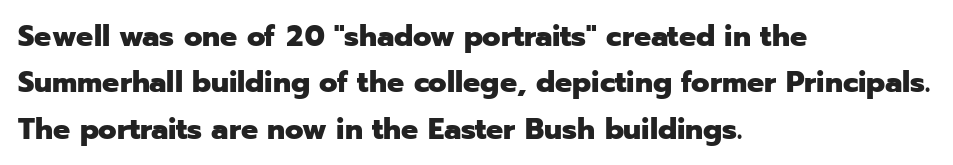
{"serif": "no", "italic": "no", "bold": "yes", "weight": "heavy", "width": "normal", "stroke_contrast": "low", "x_height": "medium", "monospaced": "no", "underline": "no", "align": "left", "line_spacing": "normal", "line_spacing_ratio": 1.55, "letter_spacing": "normal", "letter_spacing_em": 0.0, "glyph_px": 30}
